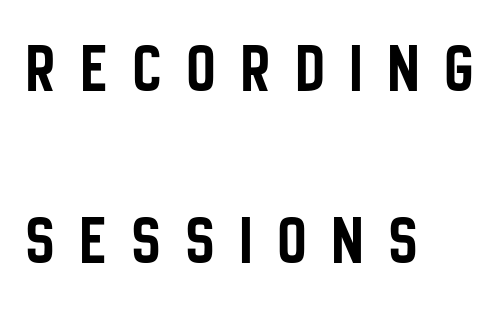
{"serif": "no", "italic": "no", "width": "condensed", "stroke_contrast": "low", "x_height": "large", "monospaced": "no", "underline": "no", "align": "left", "line_spacing": "loose", "line_spacing_ratio": 2.46, "letter_spacing": "wide", "letter_spacing_em": 0.37, "glyph_px": 70}
